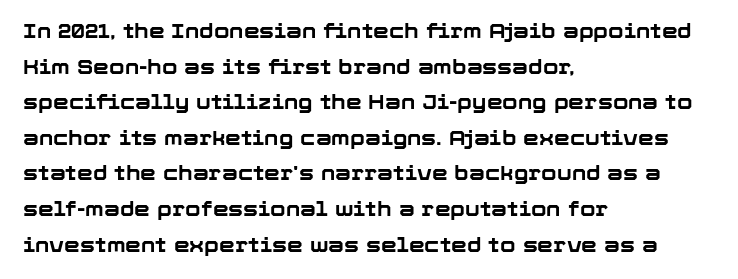
The image shows 20 px bold type, upright; set left-aligned, line spacing 1.78x, normal letter spacing, not underlined.
